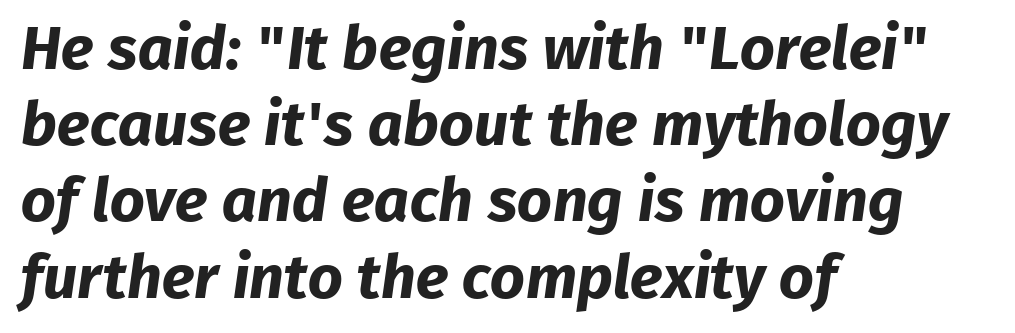
The image shows 61 px bold sans-serif type; set left-aligned, normal line spacing (1.25x), normal letter spacing, not underlined; low stroke contrast and a medium x-height.
